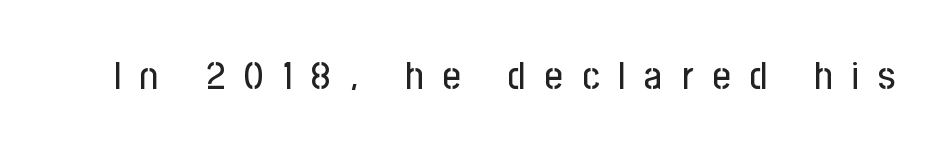
Check where the strokes stop: nothing finishes them off — pure sans. The passage shown is not underscored anywhere. Look at the tracking — it's clearly loosened, letters drifting apart. Varying glyph widths throughout — classic text-font behaviour.
